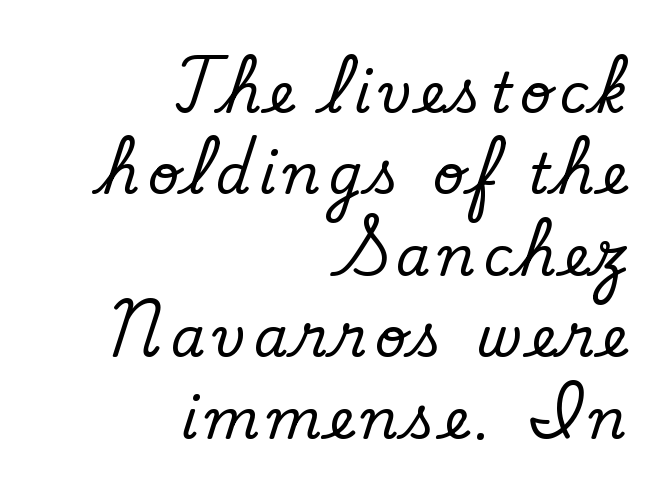
The image shows 55 px regular-weight sans-serif type; set right-aligned, normal line spacing (1.48x), not underlined; low stroke contrast and a small x-height.
